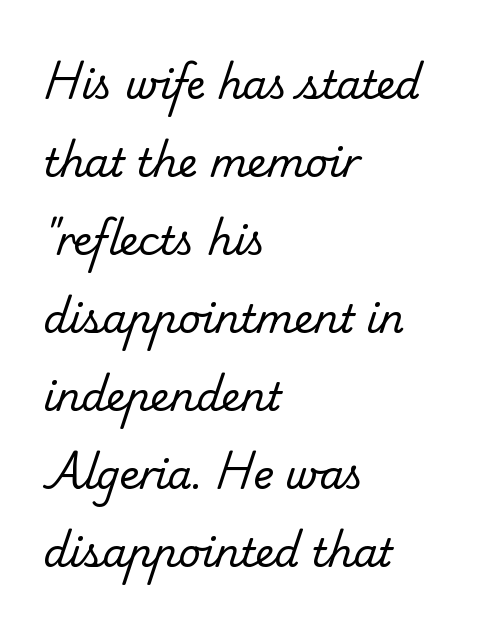
The image shows 39 px regular-weight serif type; set left-aligned, loose line spacing (2.0x), normal letter spacing, not underlined; low stroke contrast and a small x-height.
